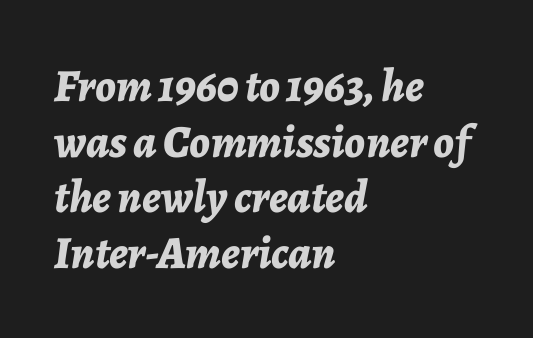
{"italic": "yes", "lean": "right", "slant_degrees": 7, "bold": "yes", "weight": "bold", "width": "normal", "stroke_contrast": "low", "x_height": "medium", "monospaced": "no", "underline": "no", "align": "left", "line_spacing_ratio": 1.21, "letter_spacing": "normal", "letter_spacing_em": 0.0, "glyph_px": 46}
